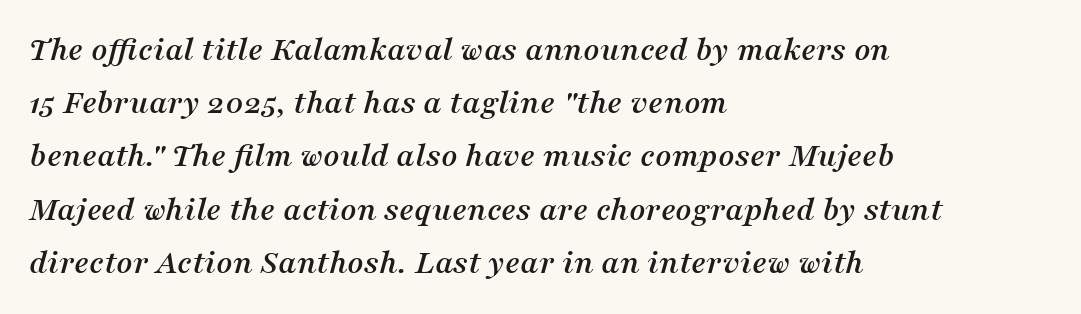
The image shows 35 px serif type, italic (leaning right); set left-aligned, normal line spacing (1.52x), normal letter spacing, not underlined; medium stroke contrast and a medium x-height.
